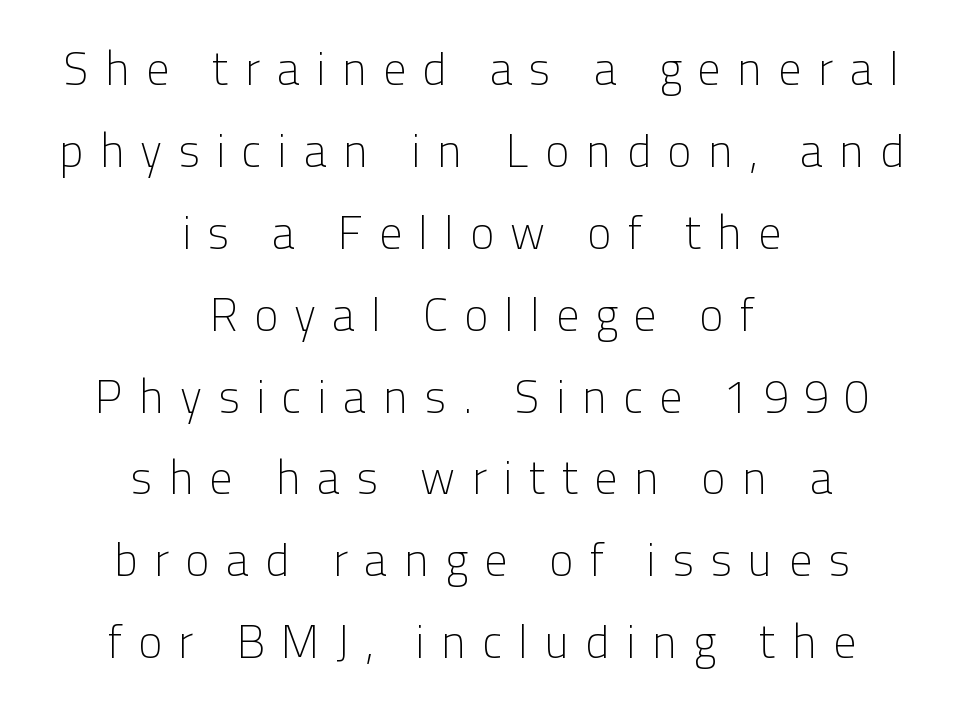
{"serif": "no", "italic": "no", "bold": "no", "weight": "light", "width": "normal", "stroke_contrast": "low", "x_height": "medium", "monospaced": "no", "underline": "no", "align": "center", "line_spacing_ratio": 1.78, "letter_spacing": "wide", "letter_spacing_em": 0.34, "glyph_px": 46}
